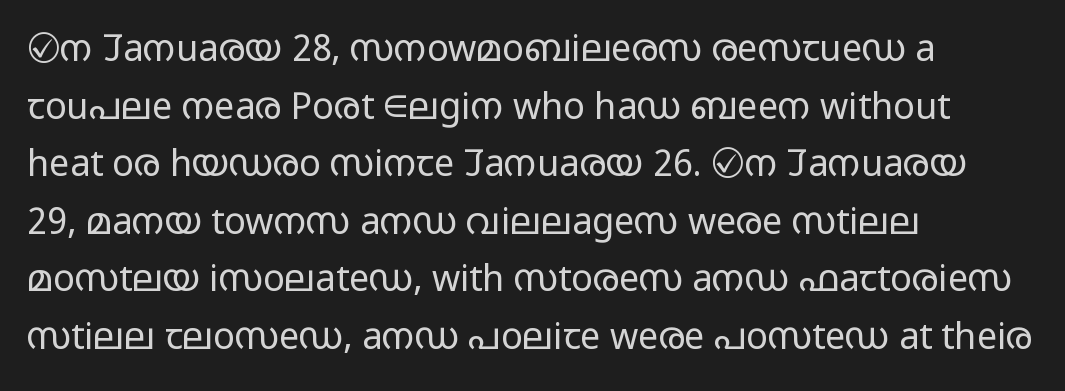
{"serif": "no", "italic": "no", "bold": "no", "weight": "light", "width": "wide", "stroke_contrast": "low", "x_height": "medium", "monospaced": "no", "underline": "no", "align": "left", "line_spacing": "normal", "line_spacing_ratio": 1.6, "letter_spacing": "normal", "letter_spacing_em": 0.0, "glyph_px": 36}
